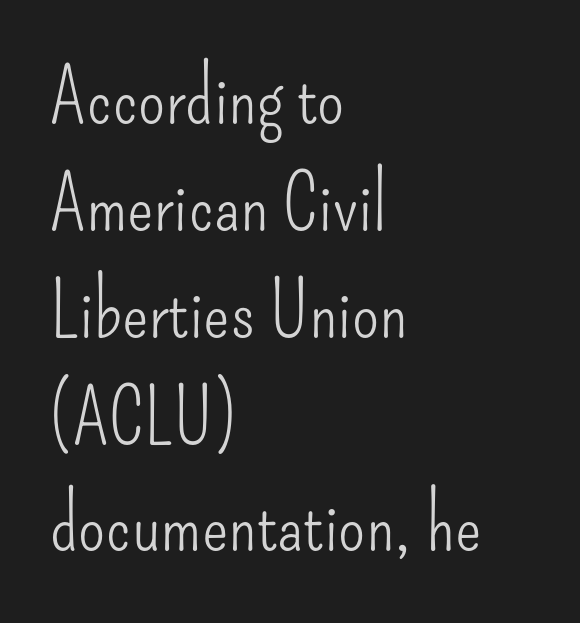
Do the characters align in a grid? No, the font is proportional. Characters remain perfectly vertical along every line. The ragged edge is on the right, which tells us the setting is flush left. The zone under the glyphs is completely vacant. A sans-serif font was chosen for this passage.
